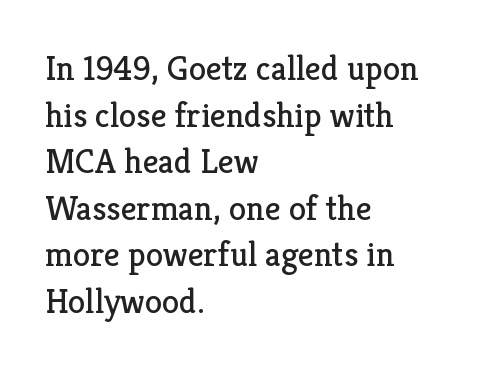
{"serif": "yes", "italic": "no", "bold": "no", "weight": "regular", "width": "normal", "stroke_contrast": "low", "x_height": "medium", "monospaced": "no", "underline": "no", "align": "left", "line_spacing": "normal", "line_spacing_ratio": 1.33, "letter_spacing": "normal", "letter_spacing_em": 0.0, "glyph_px": 35}
